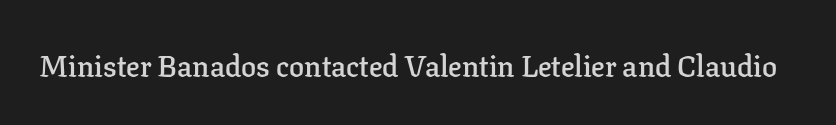
These lines keep a tight, regular rhythm from letter to letter. Examine the stroke ends and you'll spot serifs. The specimen omits any rule beneath the text block's lines. The letters advance in unequal steps, a hallmark of proportional type. Summary of weight: moderately heavy, a semibold.
